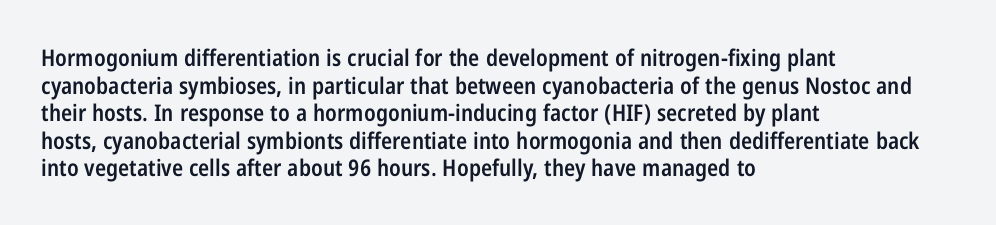
Q: Is the text bold? A: Semi-bold.
Q: Is the text italic (slanted)? A: No, it is upright.
Q: Is the text underlined? A: No.
Q: How is the paragraph aligned? A: Left-aligned.
Q: Is the spacing between letters normal or unusually wide? A: Normal.
